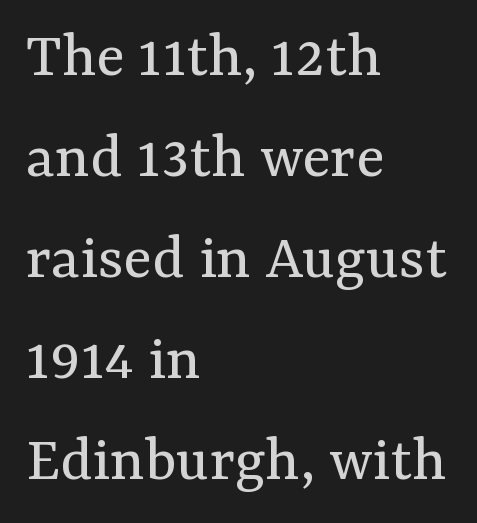
Q: Is the text bold? A: No.
Q: Is the text italic (slanted)? A: No, it is upright.
Q: Is the typeface a serif or a sans-serif typeface? A: Serif.
Q: Is the text underlined? A: No.
Q: How is the paragraph aligned? A: Left-aligned.
Q: Is the spacing between letters normal or unusually wide? A: Normal.
Q: Is the spacing between lines tight, normal or loose? A: Normal.
Q: Width (condensed, normal, or wide)? A: Normal.
Q: Stroke contrast? A: Medium.
Q: x-height? A: Medium.
Q: Monospaced? A: No.
